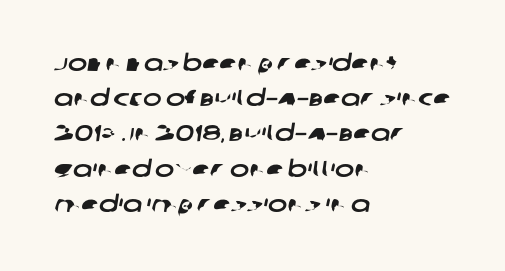
The rendering keeps characters at their native spacing. The zone under the glyphs is completely vacant. Teacher's note: observe the even left margin — that is flush-left alignment. Baseline-to-baseline distance is the conventional proportion of letter height.
